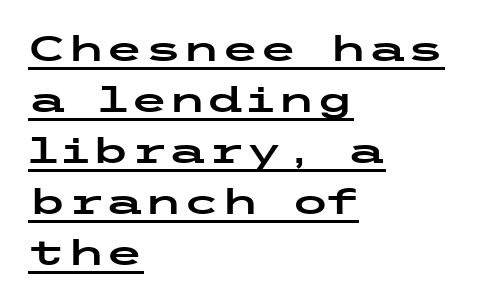
The image shows 35 px wide sans-serif type, upright; set left-aligned, normal line spacing (1.46x), normal letter spacing, underlined; low stroke contrast and a medium x-height.
